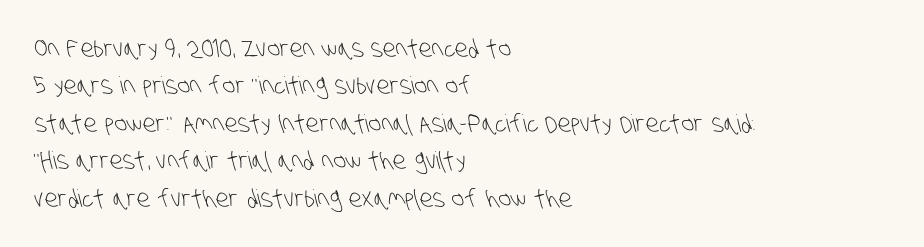
The image shows 24 px text type; set left-aligned, normal line spacing (1.56x), normal letter spacing, not underlined.
